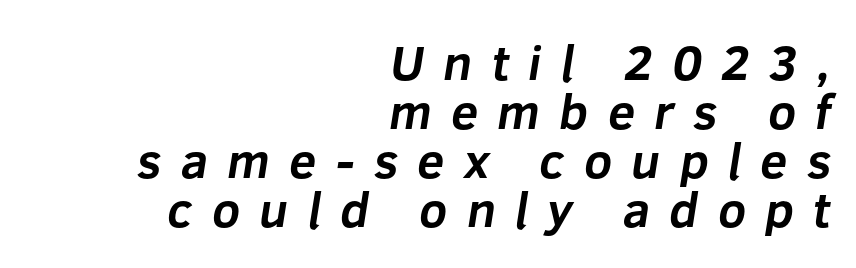
{"serif": "no", "bold": "yes", "weight": "bold", "width": "normal", "stroke_contrast": "low", "x_height": "medium", "monospaced": "no", "underline": "no", "align": "right", "line_spacing": "tight", "line_spacing_ratio": 1.0, "letter_spacing": "wide", "letter_spacing_em": 0.39, "glyph_px": 49}
